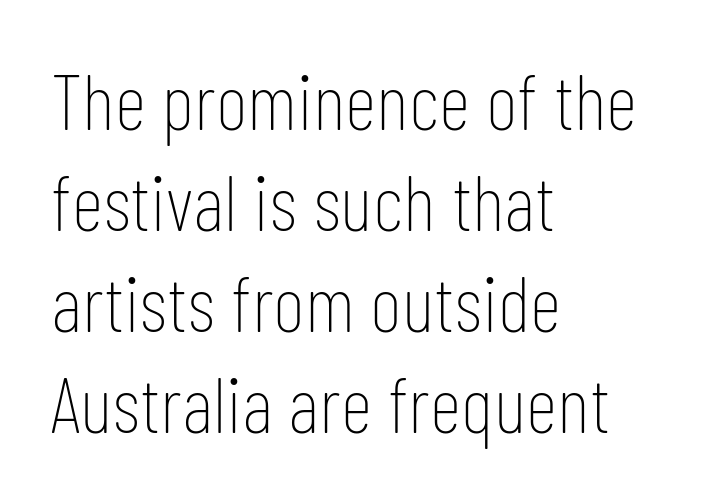
The image shows 79 px thin, condensed sans-serif type, upright; set left-aligned, normal line spacing (1.28x), normal letter spacing, not underlined; low stroke contrast and a medium x-height.
